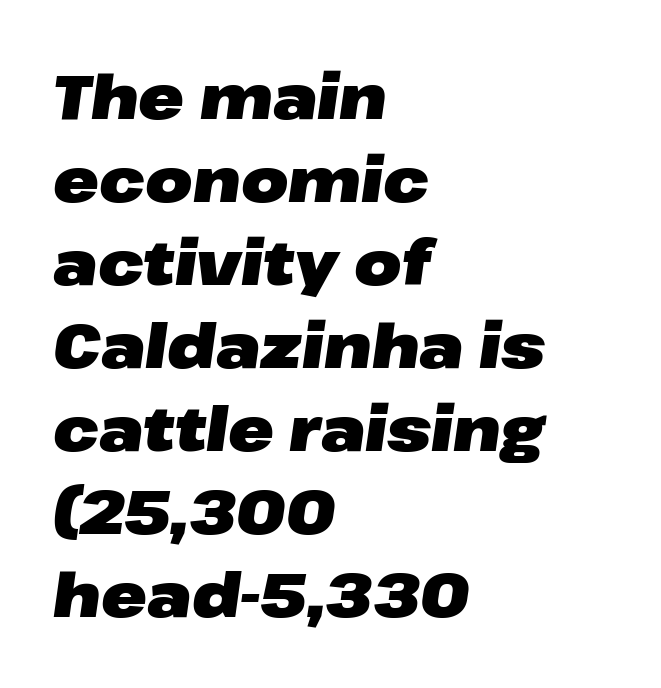
Q: Is the text bold? A: Yes.
Q: Is the text italic (slanted)? A: Yes, it leans right by about 8 degrees.
Q: Is the text underlined? A: No.
Q: How is the paragraph aligned? A: Left-aligned.
Q: Is the spacing between letters normal or unusually wide? A: Normal.
Q: Is the spacing between lines tight, normal or loose? A: Normal.
Q: Width (condensed, normal, or wide)? A: Wide.
Q: Stroke contrast? A: Low.
Q: x-height? A: Medium.
Q: Monospaced? A: No.
